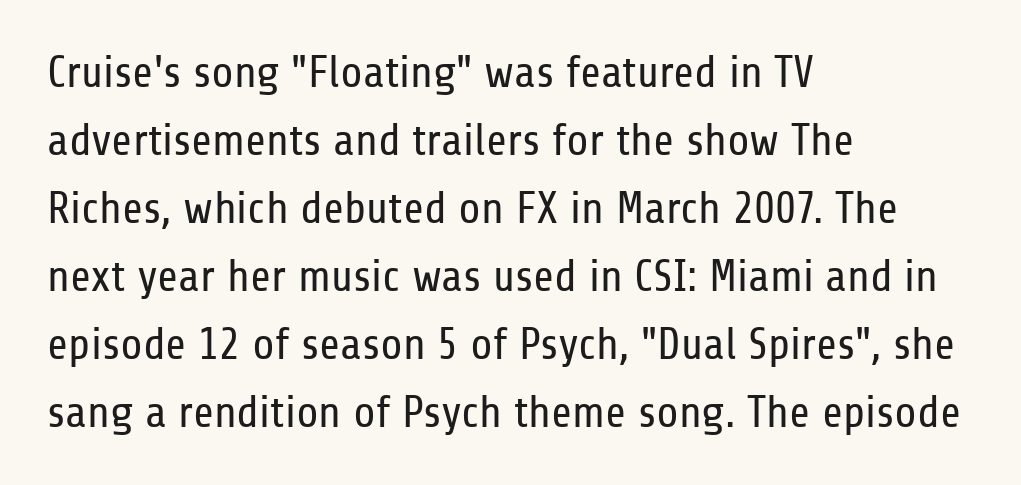
The typography opts for an upright posture over an oblique one. In terms of leading, this rendering sits right in the middle. Character widths vary here, with narrow letters taking less room than wide ones. Nothing unusual about the tracking: characters are spaced as the font intends. The rag falls on the right side of this text block.
